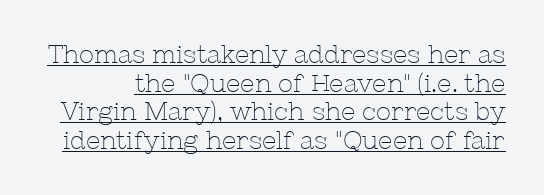
{"italic": "no", "bold": "no", "underline": "yes", "line_spacing": "tight", "line_spacing_ratio": 1.15, "letter_spacing": "normal", "letter_spacing_em": 0.0, "glyph_px": 25}
